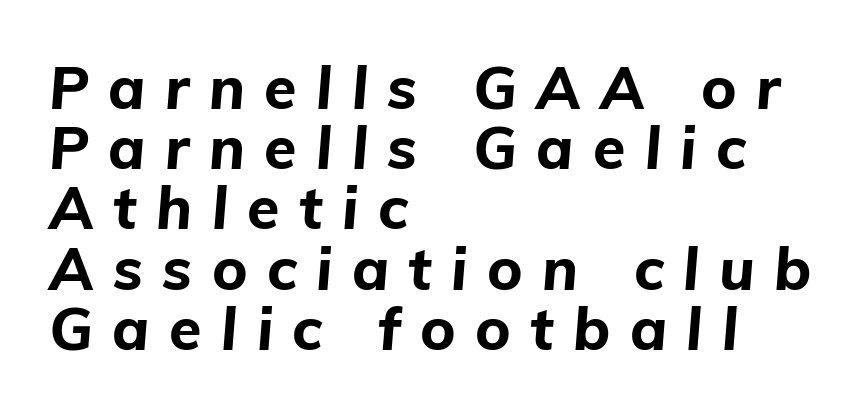
{"italic": "yes", "lean": "right", "slant_degrees": 5, "bold": "yes", "weight": "bold", "width": "normal", "stroke_contrast": "low", "x_height": "medium", "monospaced": "no", "underline": "no", "align": "left", "line_spacing": "tight", "line_spacing_ratio": 1.02, "letter_spacing": "wide", "letter_spacing_em": 0.33, "glyph_px": 59}
